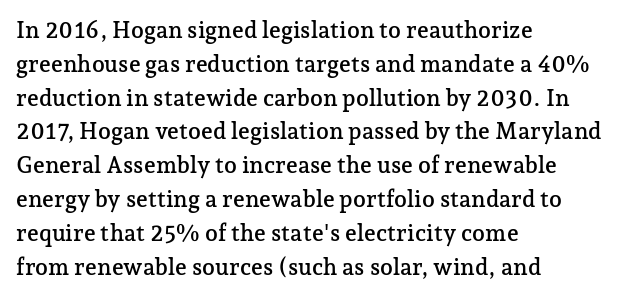
Left-aligned paragraph, ragged on the right. Compared with typical body copy, the letter spacing here is the same. A roman cut, with each character standing at attention. Baseline-to-baseline distance is the conventional proportion of letter height. The string is rendered with underlining switched off.
